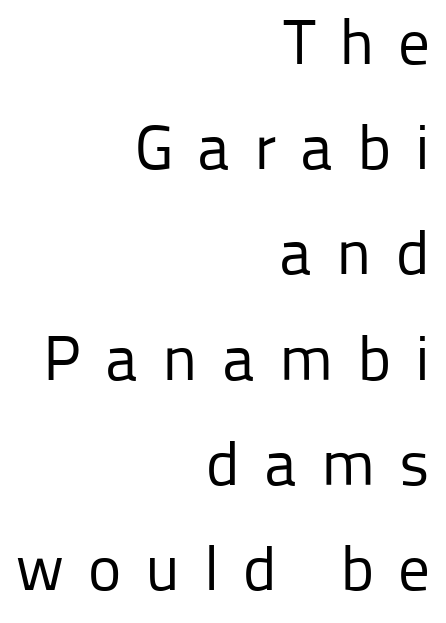
{"serif": "no", "italic": "no", "bold": "no", "weight": "regular", "width": "normal", "stroke_contrast": "low", "x_height": "medium", "monospaced": "no", "underline": "no", "align": "right", "line_spacing": "normal", "line_spacing_ratio": 1.67, "letter_spacing": "wide", "letter_spacing_em": 0.38, "glyph_px": 63}
